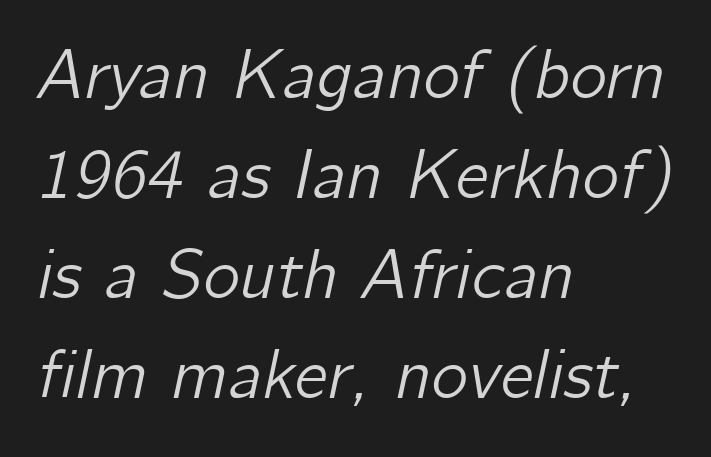
{"italic": "yes", "lean": "right", "slant_degrees": 12, "width": "normal", "stroke_contrast": "low", "x_height": "medium", "monospaced": "no", "underline": "no", "align": "left", "line_spacing": "normal", "line_spacing_ratio": 1.43, "letter_spacing": "normal", "letter_spacing_em": 0.0, "glyph_px": 70}
